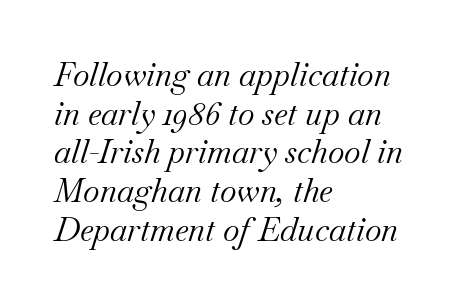
{"serif": "yes", "italic": "yes", "lean": "right", "slant_degrees": 18, "bold": "no", "weight": "regular", "width": "normal", "stroke_contrast": "medium", "x_height": "small", "monospaced": "no", "underline": "no", "align": "left", "line_spacing_ratio": 1.21, "letter_spacing": "normal", "letter_spacing_em": 0.0, "glyph_px": 32}
